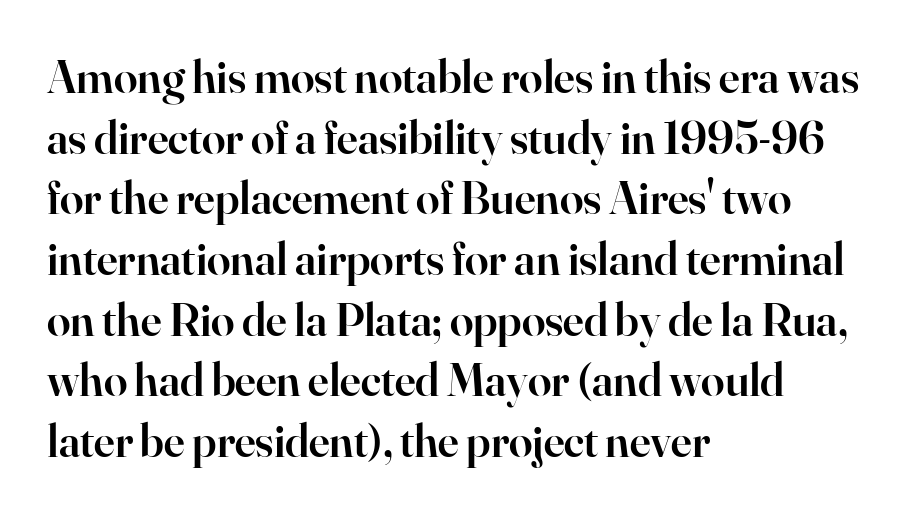
Does extra space separate the letters? No, they use regular spacing. Semibold letterforms, between regular and bold. These lines are set flush left with a ragged right edge. Classification — serif. A bare baseline throughout the passage. Posture: vertical.
